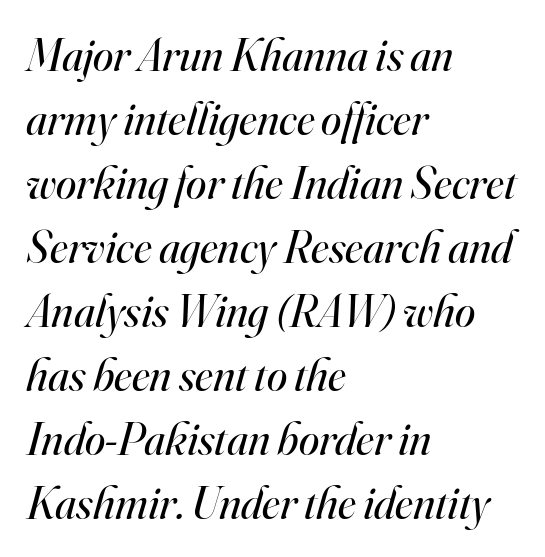
No heavy texture on the line: the type isn't bold. Standard letterfit; no display-style spreading of the glyphs. Is this a fixed-width face? No — the glyphs have proportional, varying widths. Descenders hang freely into open space. Interline gaps are of average width in this sample.
